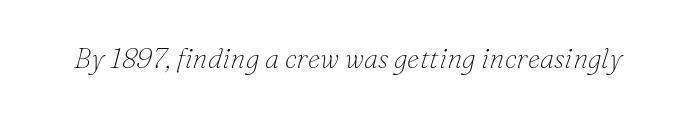
{"serif": "yes", "italic": "yes", "lean": "right", "slant_degrees": 16, "bold": "no", "weight": "thin", "width": "normal", "stroke_contrast": "low", "x_height": "small", "monospaced": "no", "underline": "no", "letter_spacing": "normal", "letter_spacing_em": 0.0, "glyph_px": 28}
